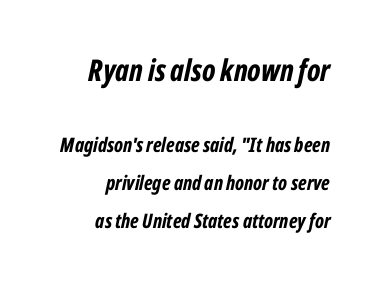
Q: Is the text bold? A: Yes.
Q: Is the text italic (slanted)? A: Yes, it leans right by about 12 degrees.
Q: Is the text underlined? A: No.
Q: How is the paragraph aligned? A: Right-aligned.
Q: Is the spacing between letters normal or unusually wide? A: Normal.
Q: Is the spacing between lines tight, normal or loose? A: Loose.
Q: Which block of text is set in a larger size, the first (top) or the second (bottom)? A: The first (top) one.
Q: Width (condensed, normal, or wide)? A: Condensed.
Q: Stroke contrast? A: Low.
Q: x-height? A: Medium.
Q: Monospaced? A: No.
